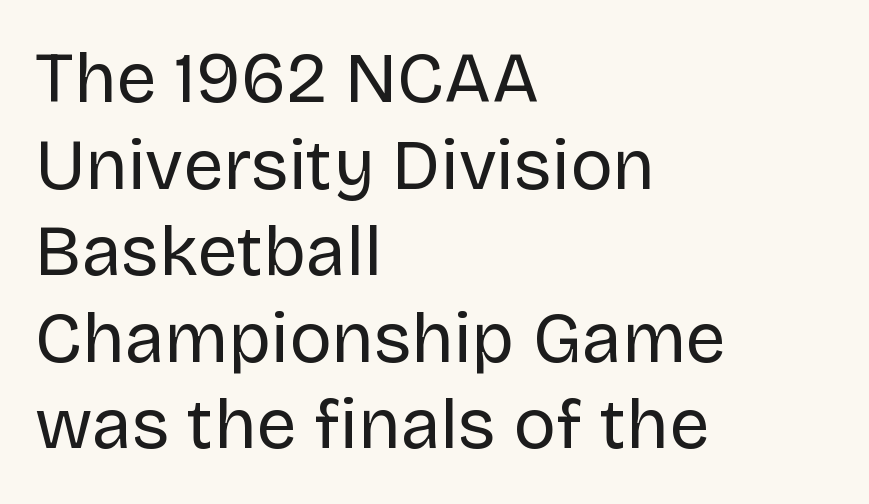
{"serif": "no", "italic": "no", "bold": "no", "weight": "regular", "width": "normal", "stroke_contrast": "low", "x_height": "large", "monospaced": "no", "underline": "no", "align": "left", "line_spacing_ratio": 1.22, "letter_spacing": "normal", "letter_spacing_em": 0.0, "glyph_px": 71}
